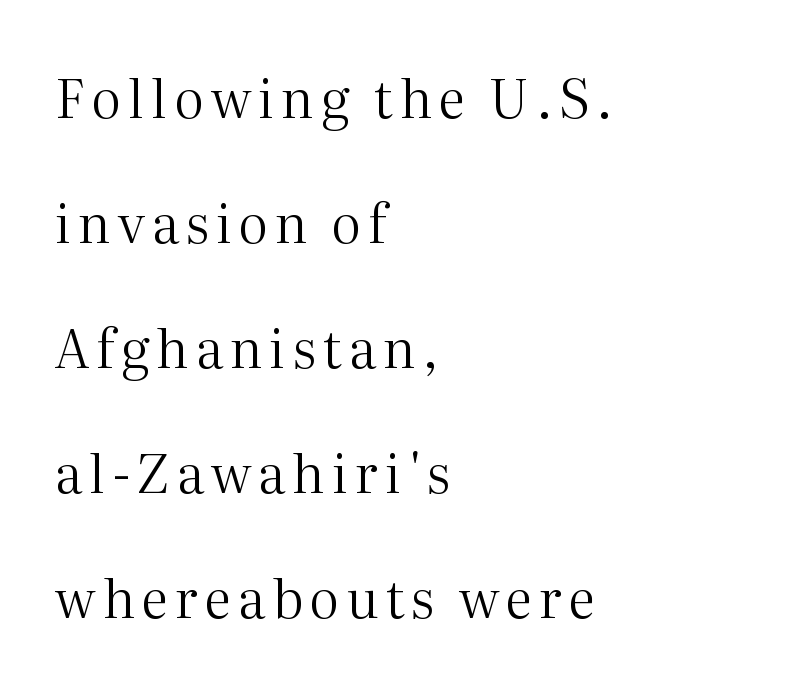
Q: Is the text bold? A: No.
Q: Is the text italic (slanted)? A: No, it is upright.
Q: Is the typeface a serif or a sans-serif typeface? A: Serif.
Q: Is the text underlined? A: No.
Q: How is the paragraph aligned? A: Left-aligned.
Q: Is the spacing between lines tight, normal or loose? A: Loose.
Q: Width (condensed, normal, or wide)? A: Normal.
Q: Stroke contrast? A: Medium.
Q: x-height? A: Medium.
Q: Monospaced? A: No.
